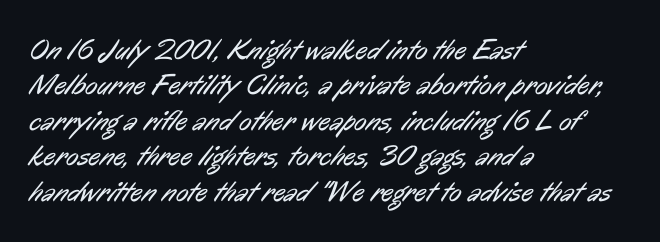
The setting favours the left margin, as ordinary paragraphs usually do. Is the type heavy? It reads as light-to-regular instead. Examine the stroke ends and you'll find no serifs. Here the designer chose a conventional face with non-uniform glyph widths.
